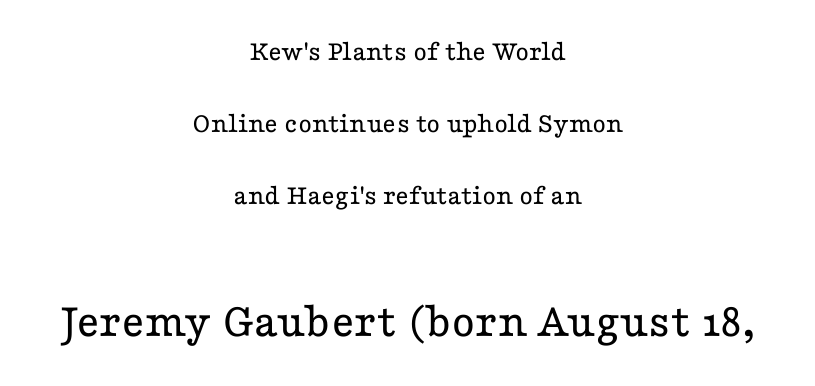
Is the type heavy? It reads as light-to-regular instead. Tracking here is standard; glyphs follow each other at the usual distance. A student would notice the bottom passage is typeset larger than what precedes it. The gap between lines stays unmarked. The letters stand straight up with perfectly vertical stems.
